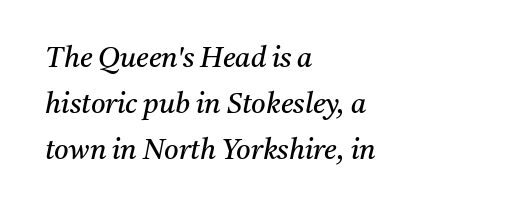
Q: Is the text bold? A: No.
Q: Is the text italic (slanted)? A: Yes, it leans right by about 11 degrees.
Q: Is the typeface a serif or a sans-serif typeface? A: Serif.
Q: Is the text underlined? A: No.
Q: How is the paragraph aligned? A: Left-aligned.
Q: Is the spacing between letters normal or unusually wide? A: Normal.
Q: Is the spacing between lines tight, normal or loose? A: Normal.
Q: Width (condensed, normal, or wide)? A: Normal.
Q: Stroke contrast? A: Medium.
Q: x-height? A: Medium.
Q: Monospaced? A: No.
